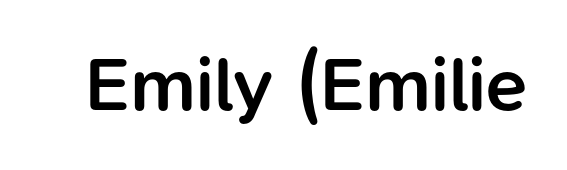
The image shows 76 px semibold sans-serif type, upright; set normal letter spacing, not underlined; low stroke contrast and a medium x-height.
